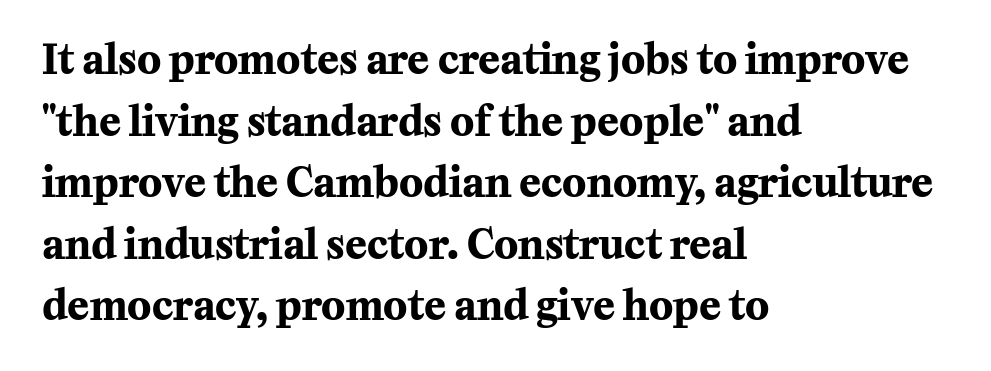
The image shows 40 px bold serif type, upright; set left-aligned, normal line spacing (1.54x), normal letter spacing, not underlined; medium stroke contrast and a medium x-height.
